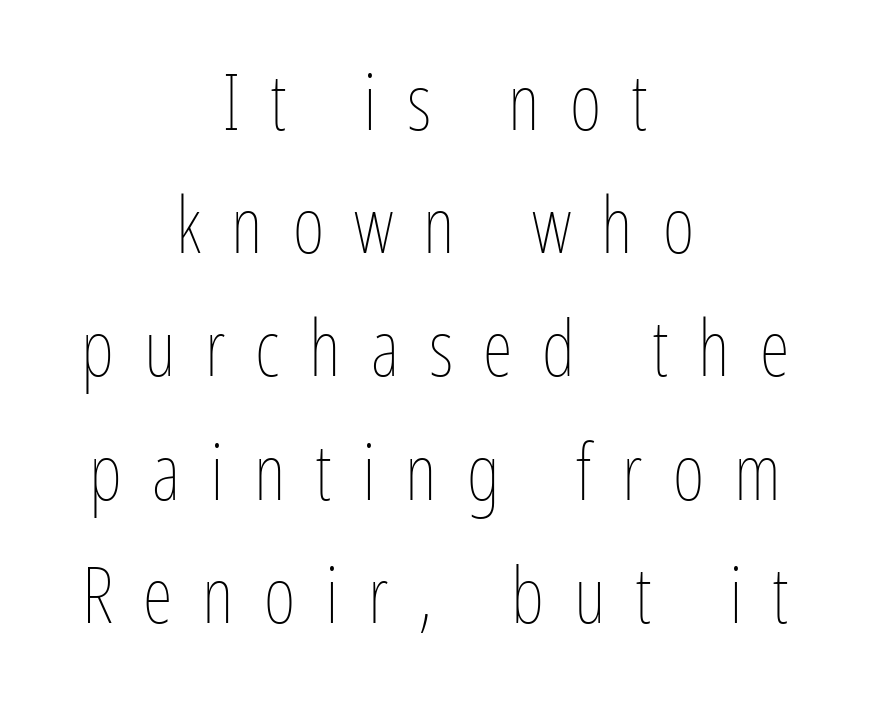
Q: Is the text bold? A: No.
Q: Is the text italic (slanted)? A: No, it is upright.
Q: Is the text underlined? A: No.
Q: How is the paragraph aligned? A: Centered.
Q: Is the spacing between letters normal or unusually wide? A: Unusually wide.
Q: Is the spacing between lines tight, normal or loose? A: Normal.
Q: Width (condensed, normal, or wide)? A: Condensed.
Q: Stroke contrast? A: Low.
Q: x-height? A: Medium.
Q: Monospaced? A: No.
